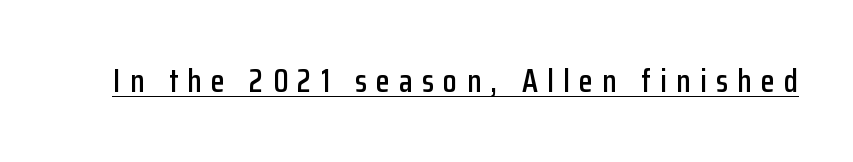
Q: Is the text italic (slanted)? A: No, it is upright.
Q: Is the typeface a serif or a sans-serif typeface? A: Sans-serif.
Q: Is the text underlined? A: Yes.
Q: Is the spacing between letters normal or unusually wide? A: Unusually wide.
Q: Width (condensed, normal, or wide)? A: Condensed.
Q: Stroke contrast? A: Low.
Q: x-height? A: Medium.
Q: Monospaced? A: No.
